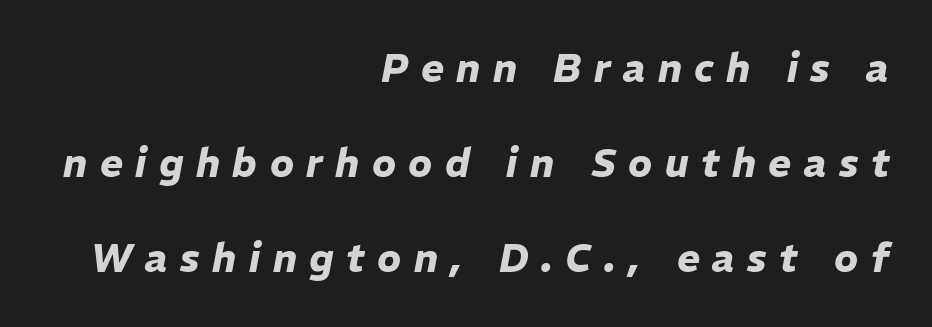
The space between consecutive lines is lavish. These lines have a slow, spaced-out rhythm from letter to letter. This sample has the flowing, uneven cadence of proportional lettering. The words here are not underlined.
